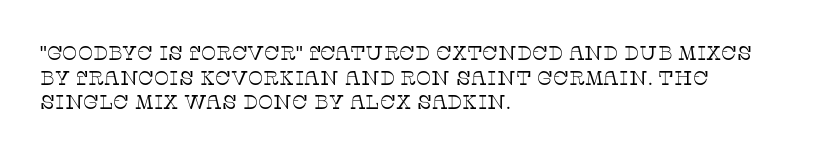
{"italic": "no", "bold": "no", "underline": "no", "align": "left", "line_spacing_ratio": 1.23, "letter_spacing": "normal", "letter_spacing_em": 0.0, "glyph_px": 20}
